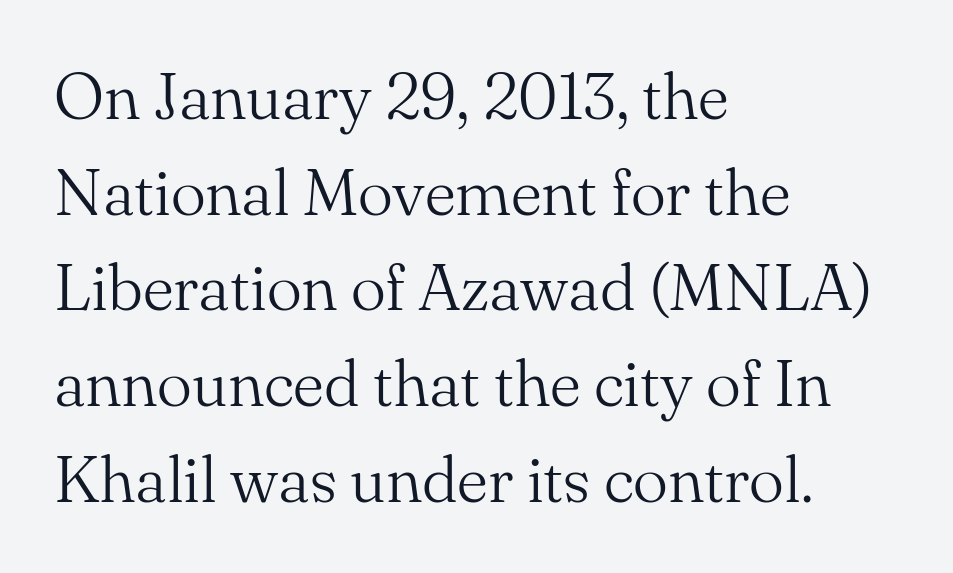
{"serif": "yes", "italic": "no", "bold": "no", "weight": "light", "width": "normal", "stroke_contrast": "medium", "x_height": "small", "monospaced": "no", "underline": "no", "align": "left", "line_spacing": "normal", "line_spacing_ratio": 1.45, "letter_spacing": "normal", "letter_spacing_em": 0.0, "glyph_px": 66}
